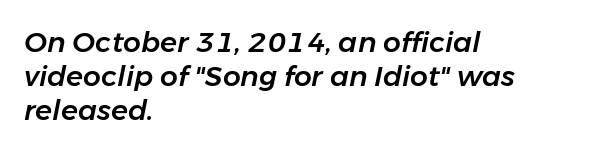
Q: Is the text italic (slanted)? A: Yes, it leans right by about 11 degrees.
Q: Is the text underlined? A: No.
Q: How is the paragraph aligned? A: Left-aligned.
Q: Is the spacing between letters normal or unusually wide? A: Normal.
Q: Width (condensed, normal, or wide)? A: Normal.
Q: Stroke contrast? A: Low.
Q: x-height? A: Medium.
Q: Monospaced? A: No.
